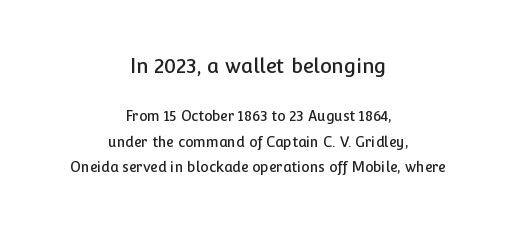
{"italic": "no", "underline": "no", "align": "center", "line_spacing_ratio": 1.84, "letter_spacing": "normal", "letter_spacing_em": 0.0, "larger_block": "first", "size_ratio": 1.43, "glyph_px": 20}
